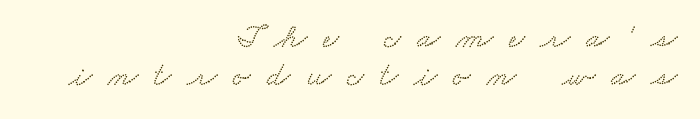
The face used here is seriffed, in the tradition of book romans. Tracking here is generous; glyphs stand well apart from one another. Caption: multi-line text, flush right, ragged left. You could not count columns in this text — the font is proportionally spaced. The line-height multiplier appears low, near solid setting. Clear beneath every line of the passage.
